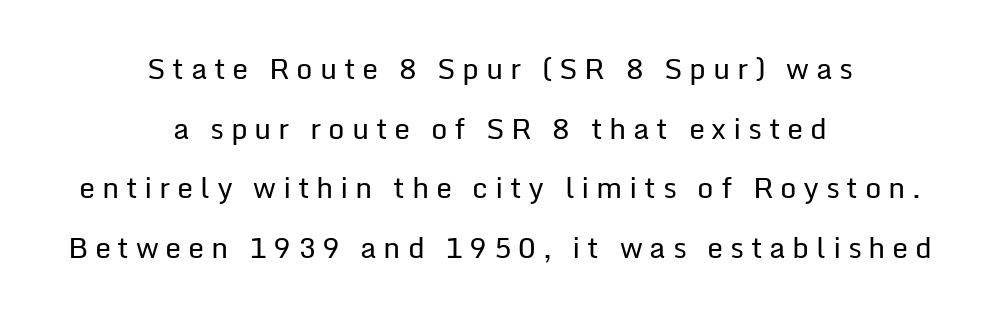
The image shows 29 px regular-weight sans-serif type, upright; set centered, loose line spacing (2.06x), unusually wide letter spacing (+0.23 em), not underlined; low stroke contrast and a medium x-height.
